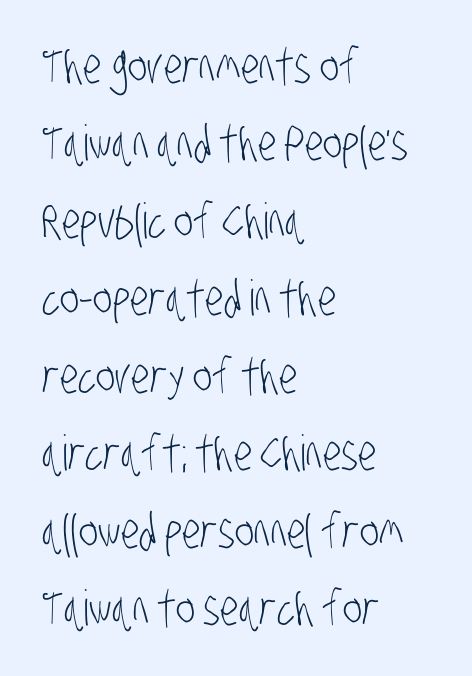
Stroke mass is kept to a normal reading level or below. The passage shown has conventional tracking throughout. The rendering uses a moderate line-height, typical for paragraphs. Proportional: the letters do not fall into vertical columns. Quick note: underline off. The text was rendered using a sans face with plain stroke endings.
